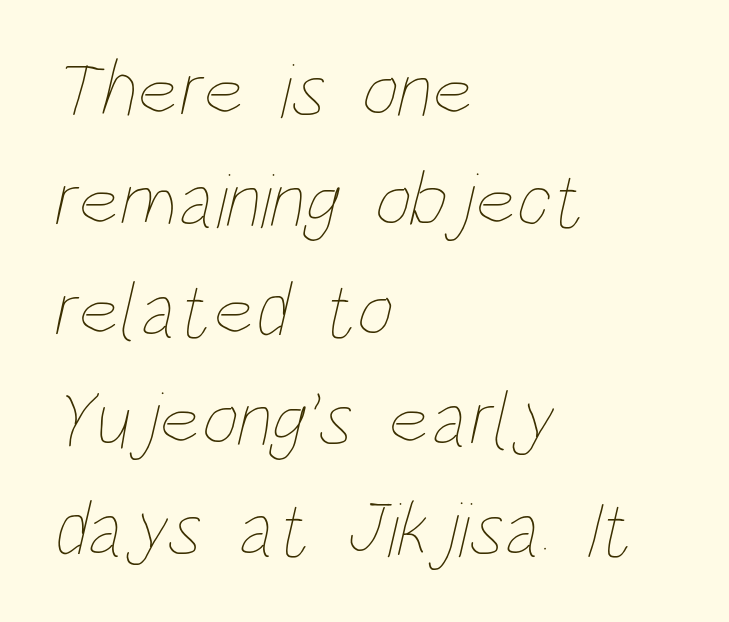
The image shows 79 px thin, condensed type; set left-aligned, normal line spacing (1.39x), normal letter spacing, not underlined; low stroke contrast and a large x-height.
